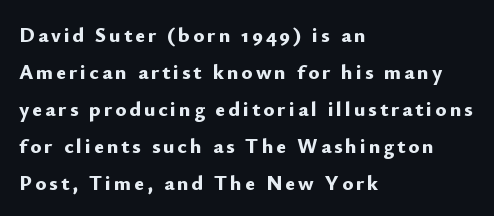
No italicization has been applied; the sample stays upright. Typographic density is high because the face is bold. The setting favours the left margin, as ordinary paragraphs usually do. The space directly below the letters is spotless.
